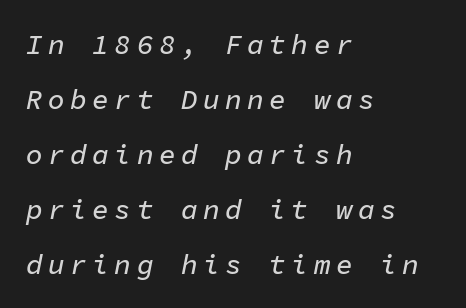
Note the uniform advance width — an 'i' takes as much space as an 'm'. Check the space under the baseline: it is left empty. The lines are quadded left. A great deal of white space separates one row of letters from the next. Compared with ordinary roman type, these characters are visibly tilted.
